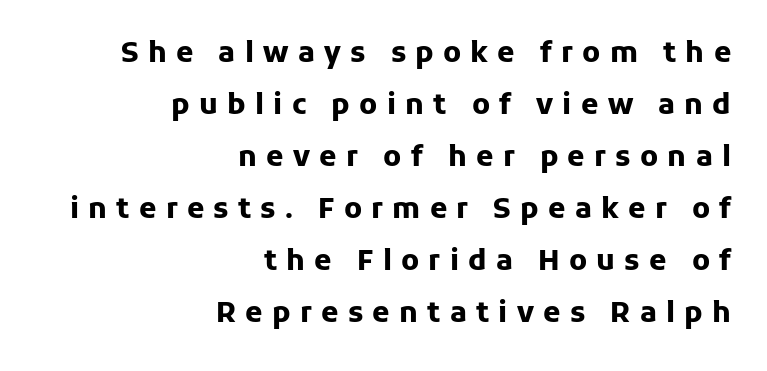
The image shows 28 px heavy sans-serif type, upright; set right-aligned, line spacing 1.86x, unusually wide letter spacing (+0.33 em), not underlined; low stroke contrast and a medium x-height.
